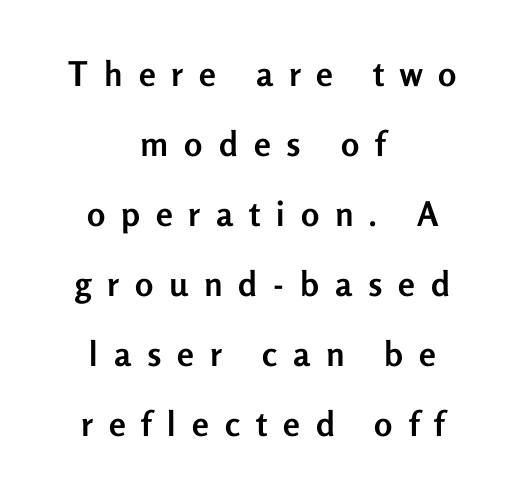
{"serif": "no", "italic": "no", "bold": "yes", "weight": "semibold", "width": "normal", "stroke_contrast": "low", "x_height": "medium", "monospaced": "no", "underline": "no", "align": "center", "line_spacing": "loose", "line_spacing_ratio": 2.06, "letter_spacing": "wide", "letter_spacing_em": 0.47, "glyph_px": 34}
